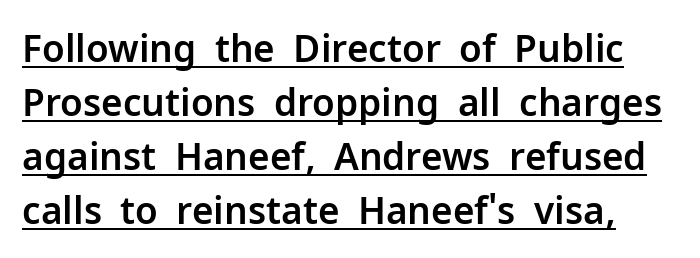
The image shows 37 px sans-serif type, upright; set normal line spacing (1.46x), normal letter spacing, underlined; low stroke contrast and a medium x-height.
